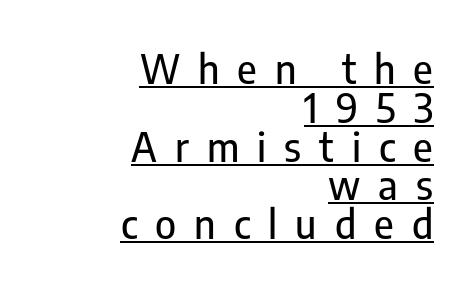
Has an underline been added? It has. The passage shown is typed in a proportional face where columns would drift. Serif or sans? Sans — the stroke terminals are bare. The type sits square on the baseline with zero lean.
